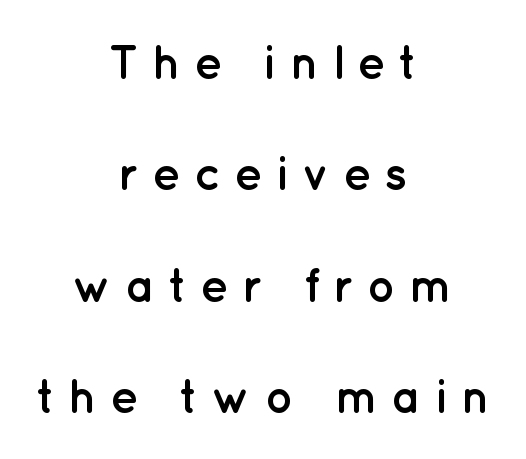
{"serif": "no", "italic": "no", "bold": "yes", "weight": "semibold", "width": "normal", "stroke_contrast": "low", "x_height": "medium", "monospaced": "no", "underline": "no", "align": "center", "line_spacing": "loose", "line_spacing_ratio": 2.37, "letter_spacing": "wide", "letter_spacing_em": 0.28, "glyph_px": 47}
